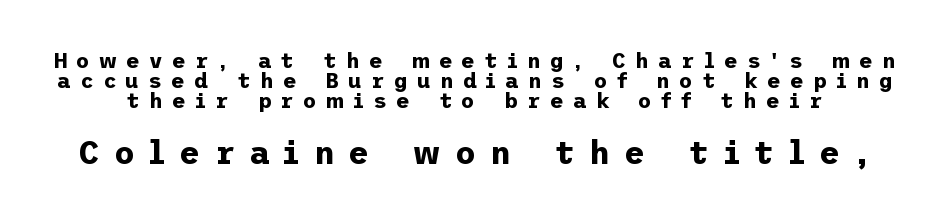
The image shows 32 px bold sans-serif type, upright; set tight line spacing (0.96x), unusually wide letter spacing (+0.44 em), not underlined; the second (bottom) block is 1.52x larger; low stroke contrast and a medium x-height.
